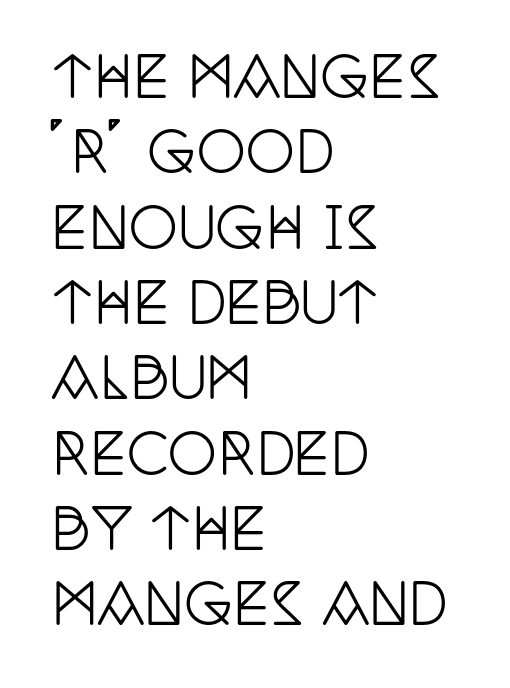
This sample uses a serif face. Observe the ordinary spacing: letters are neighbours, not strangers. The designer left line spacing at the default. These lines are rendered in a variable-pitch font.
